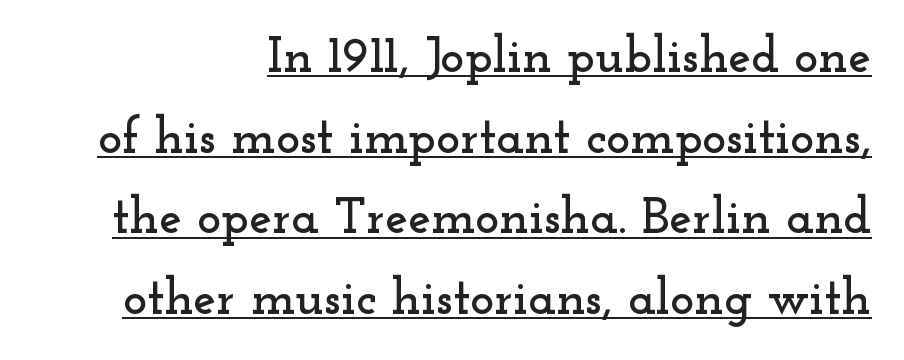
Alignment: flush right. Has an underline been added? It has. Does the lettering tilt? It doesn't — this is upright. Summary of vertical rhythm: regular, with standard interline spacing. Is this a fixed-width face? No — the glyphs have proportional, varying widths.
